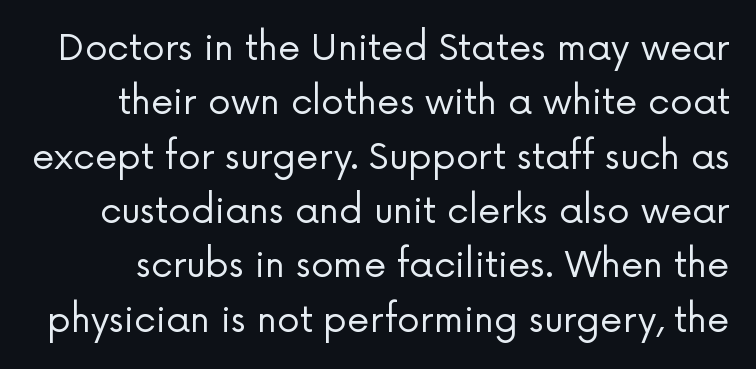
The image shows 36 px regular-weight sans-serif type, upright; set normal line spacing (1.51x), normal letter spacing, not underlined; low stroke contrast and a medium x-height.
